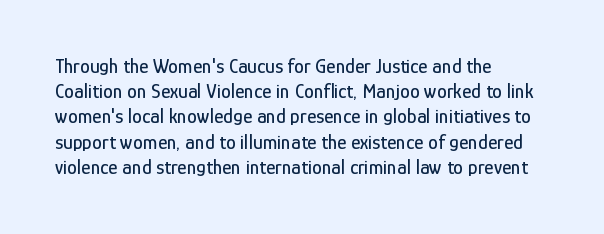
{"italic": "no", "underline": "no", "align": "left", "line_spacing": "normal", "line_spacing_ratio": 1.26, "letter_spacing": "normal", "letter_spacing_em": 0.0, "glyph_px": 20}
